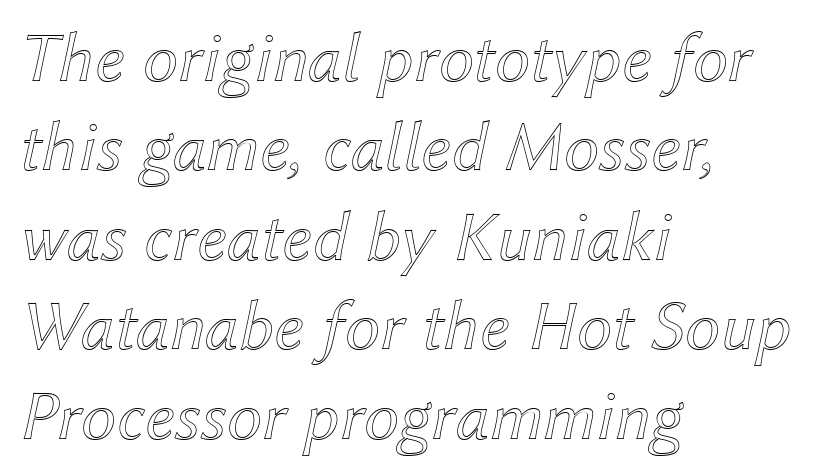
Q: Is the text italic (slanted)? A: Yes, it leans right by about 12 degrees.
Q: Is the text underlined? A: No.
Q: How is the paragraph aligned? A: Left-aligned.
Q: Is the spacing between letters normal or unusually wide? A: Normal.
Q: Is the spacing between lines tight, normal or loose? A: Normal.
Q: Width (condensed, normal, or wide)? A: Normal.
Q: x-height? A: Medium.
Q: Monospaced? A: No.
